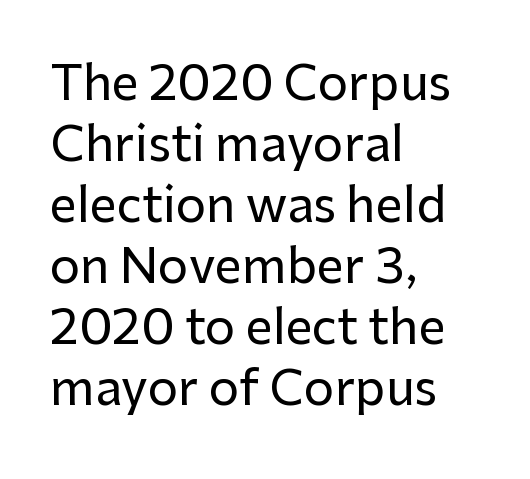
Q: Is the text italic (slanted)? A: No, it is upright.
Q: Is the typeface a serif or a sans-serif typeface? A: Sans-serif.
Q: Is the text underlined? A: No.
Q: How is the paragraph aligned? A: Left-aligned.
Q: Is the spacing between letters normal or unusually wide? A: Normal.
Q: Is the spacing between lines tight, normal or loose? A: Normal.
Q: Width (condensed, normal, or wide)? A: Normal.
Q: Stroke contrast? A: Low.
Q: x-height? A: Medium.
Q: Monospaced? A: No.
